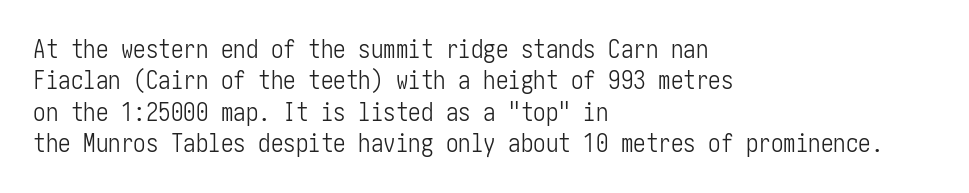
Q: Is the text bold? A: No.
Q: Is the text italic (slanted)? A: No, it is upright.
Q: Is the text underlined? A: No.
Q: How is the paragraph aligned? A: Left-aligned.
Q: Is the spacing between letters normal or unusually wide? A: Normal.
Q: Is the spacing between lines tight, normal or loose? A: Normal.
